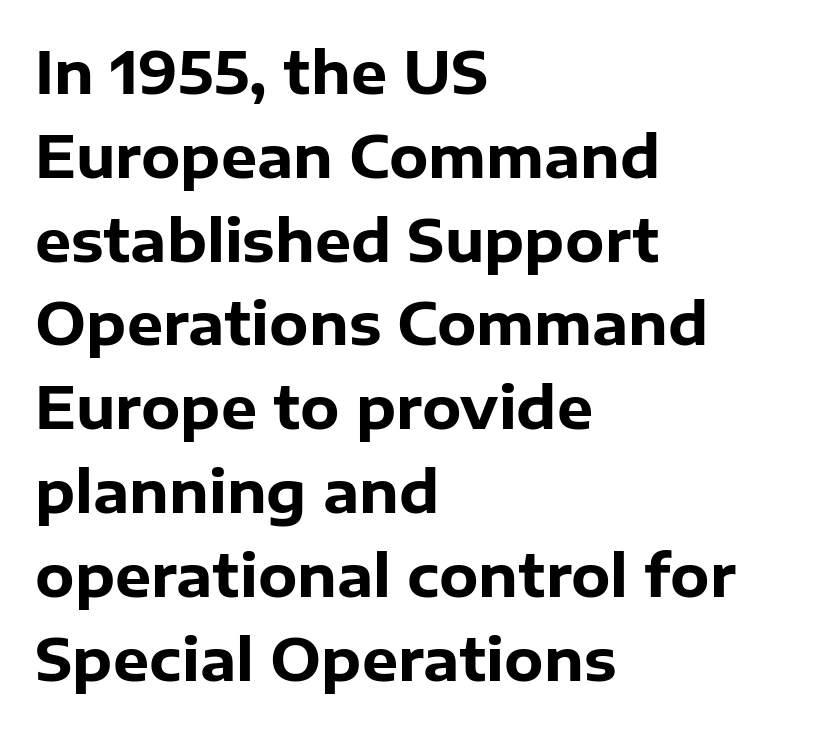
{"serif": "no", "italic": "no", "bold": "yes", "weight": "heavy", "width": "normal", "stroke_contrast": "low", "x_height": "medium", "monospaced": "no", "underline": "no", "align": "left", "line_spacing": "normal", "line_spacing_ratio": 1.47, "letter_spacing": "normal", "letter_spacing_em": 0.0, "glyph_px": 57}
